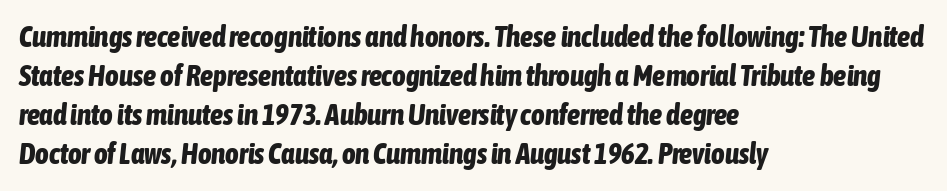
Q: Is the text bold? A: Yes.
Q: Is the text italic (slanted)? A: Yes, it leans right by about 6 degrees.
Q: Is the text underlined? A: No.
Q: How is the paragraph aligned? A: Left-aligned.
Q: Is the spacing between letters normal or unusually wide? A: Normal.
Q: Is the spacing between lines tight, normal or loose? A: Normal.
Q: Width (condensed, normal, or wide)? A: Condensed.
Q: Stroke contrast? A: Low.
Q: x-height? A: Medium.
Q: Monospaced? A: No.
